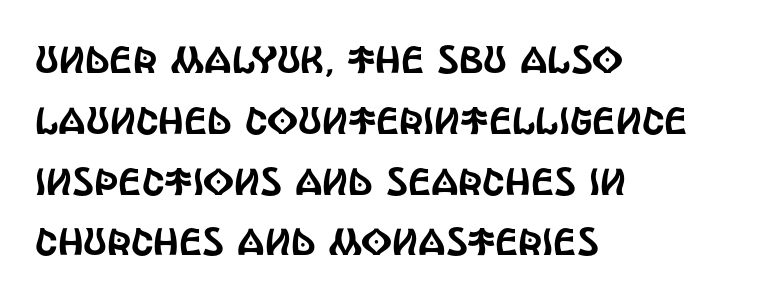
{"serif": "no", "italic": "no", "width": "condensed", "x_height": "large", "monospaced": "no", "underline": "no", "align": "left", "line_spacing": "normal", "line_spacing_ratio": 1.6, "letter_spacing": "normal", "letter_spacing_em": 0.0, "glyph_px": 38}
